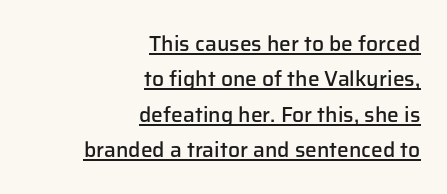
This is roman type, the default non-slanted kind. Regular leading. The lines in this sample share a right terminus and differ only in where they begin. How heavy is the stroke? Medium-heavy — a semibold, shy of bold.
